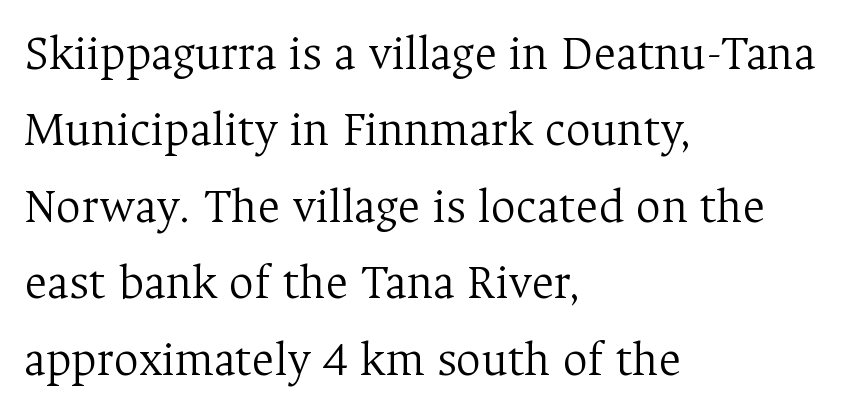
{"serif": "yes", "italic": "no", "bold": "no", "weight": "light", "width": "normal", "stroke_contrast": "medium", "x_height": "medium", "monospaced": "no", "underline": "no", "align": "left", "line_spacing": "normal", "line_spacing_ratio": 1.56, "letter_spacing": "normal", "letter_spacing_em": 0.0, "glyph_px": 49}
